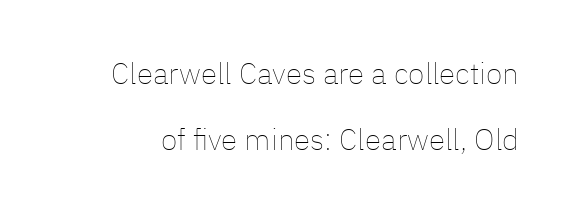
Q: Is the text bold? A: No.
Q: Is the text italic (slanted)? A: No, it is upright.
Q: Is the text underlined? A: No.
Q: Is the spacing between letters normal or unusually wide? A: Normal.
Q: Is the spacing between lines tight, normal or loose? A: Loose.
Q: Width (condensed, normal, or wide)? A: Normal.
Q: Stroke contrast? A: Low.
Q: x-height? A: Medium.
Q: Monospaced? A: No.
